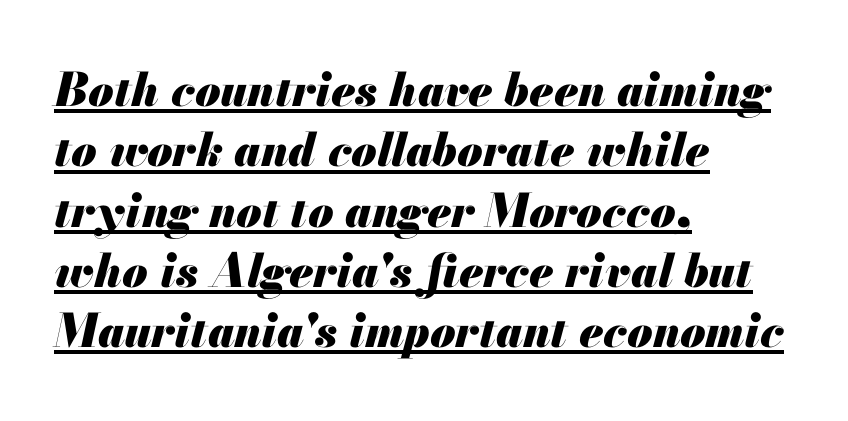
Q: Is the text bold? A: Yes.
Q: Is the text italic (slanted)? A: Yes, it leans right by about 13 degrees.
Q: Is the text underlined? A: Yes.
Q: How is the paragraph aligned? A: Left-aligned.
Q: Is the spacing between letters normal or unusually wide? A: Normal.
Q: Is the spacing between lines tight, normal or loose? A: Normal.
Q: Width (condensed, normal, or wide)? A: Normal.
Q: Stroke contrast? A: Medium.
Q: x-height? A: Small.
Q: Monospaced? A: No.
